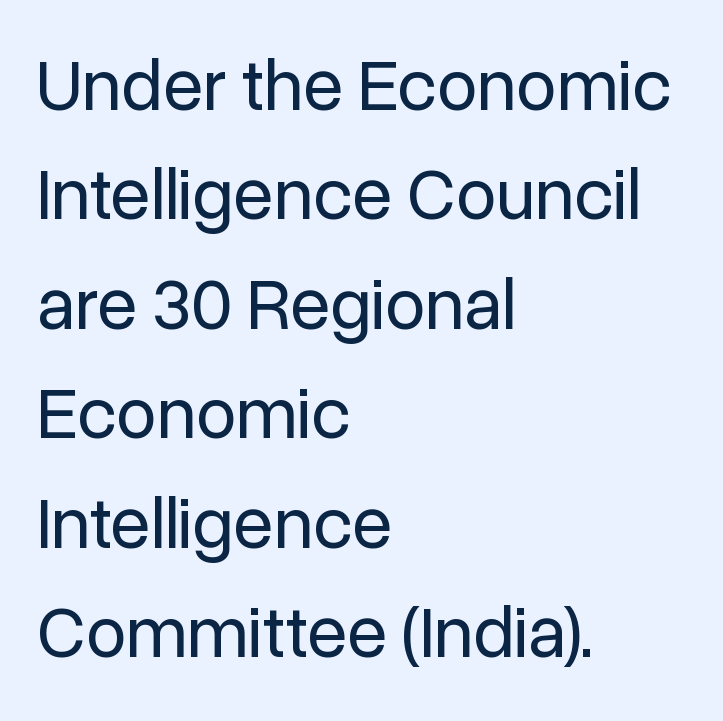
{"serif": "no", "italic": "no", "bold": "no", "weight": "regular", "width": "normal", "stroke_contrast": "low", "x_height": "medium", "monospaced": "no", "underline": "no", "align": "left", "line_spacing": "normal", "line_spacing_ratio": 1.5, "letter_spacing": "normal", "letter_spacing_em": 0.0, "glyph_px": 73}
